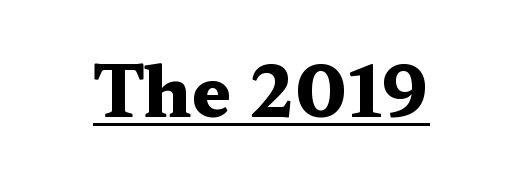
Q: Is the text bold? A: Yes.
Q: Is the text italic (slanted)? A: No, it is upright.
Q: Is the typeface a serif or a sans-serif typeface? A: Serif.
Q: Is the text underlined? A: Yes.
Q: How is the paragraph aligned? A: Centered.
Q: Is the spacing between letters normal or unusually wide? A: Normal.
Q: Width (condensed, normal, or wide)? A: Wide.
Q: Stroke contrast? A: Medium.
Q: x-height? A: Medium.
Q: Monospaced? A: No.
